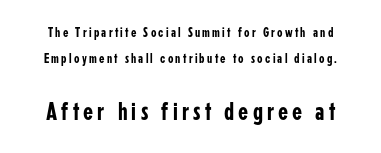
The strip under each line holds only bare page. Typesetter's note — lower block bumped up in size, upper block left smaller. These lines were composed using upright roman letters.
